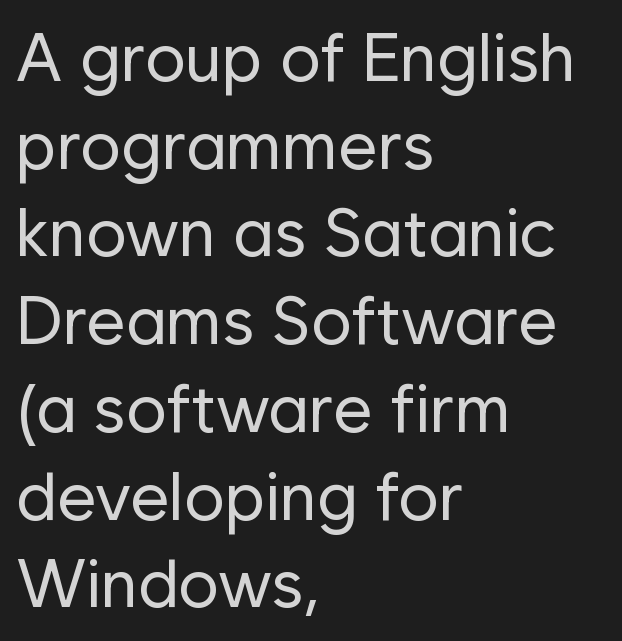
Q: Is the text bold? A: No.
Q: Is the text italic (slanted)? A: No, it is upright.
Q: Is the typeface a serif or a sans-serif typeface? A: Sans-serif.
Q: Is the text underlined? A: No.
Q: How is the paragraph aligned? A: Left-aligned.
Q: Is the spacing between letters normal or unusually wide? A: Normal.
Q: Is the spacing between lines tight, normal or loose? A: Normal.
Q: Width (condensed, normal, or wide)? A: Normal.
Q: Stroke contrast? A: Low.
Q: x-height? A: Medium.
Q: Monospaced? A: No.
